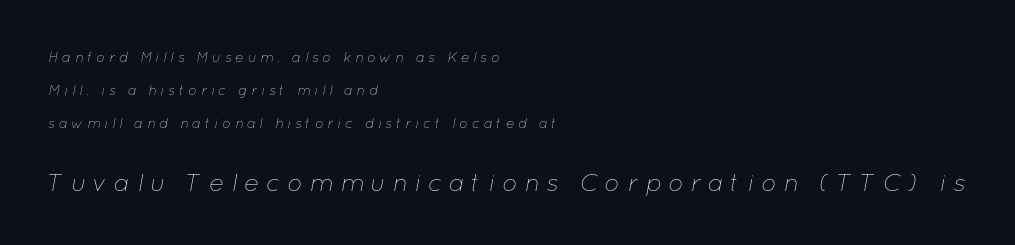
Characters follow at a spacing far wider than the type designer built in. Is this a heavy cut? Hardly; it is regular or lighter. Interline gaps are noticeably wide in this sample. You can tell it's italic because the verticals aren't actually vertical. Typeset ragged right — the left edge is the straight one. Glance below the letters and you will spot only blank space.
